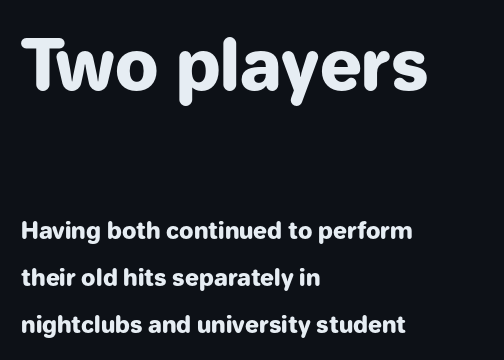
Q: Is the text bold? A: Yes.
Q: Is the text italic (slanted)? A: No, it is upright.
Q: Is the typeface a serif or a sans-serif typeface? A: Sans-serif.
Q: Is the text underlined? A: No.
Q: How is the paragraph aligned? A: Left-aligned.
Q: Is the spacing between letters normal or unusually wide? A: Normal.
Q: Is the spacing between lines tight, normal or loose? A: Loose.
Q: Which block of text is set in a larger size, the first (top) or the second (bottom)? A: The first (top) one.
Q: Width (condensed, normal, or wide)? A: Normal.
Q: Stroke contrast? A: Low.
Q: x-height? A: Medium.
Q: Monospaced? A: No.
